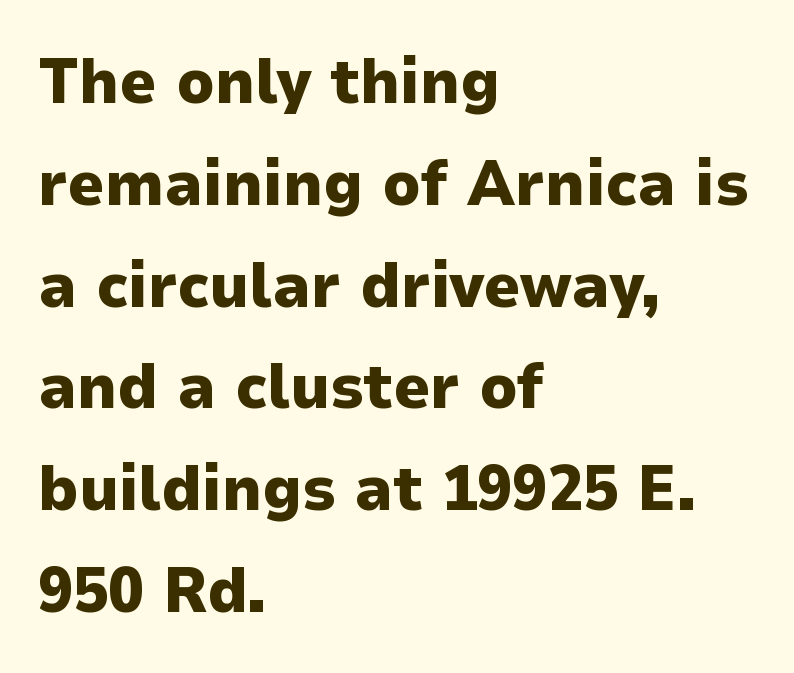
The image shows 64 px heavy sans-serif type, upright; set left-aligned, normal line spacing (1.59x), normal letter spacing, not underlined; low stroke contrast and a medium x-height.
